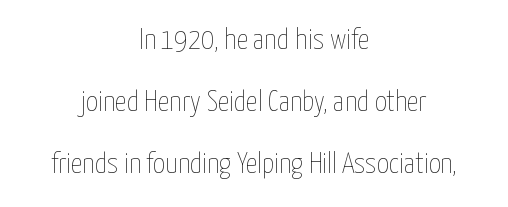
{"italic": "no", "bold": "no", "weight": "thin", "width": "condensed", "stroke_contrast": "low", "x_height": "medium", "monospaced": "no", "underline": "no", "align": "center", "line_spacing": "loose", "line_spacing_ratio": 2.14, "letter_spacing": "normal", "letter_spacing_em": 0.0, "glyph_px": 29}
